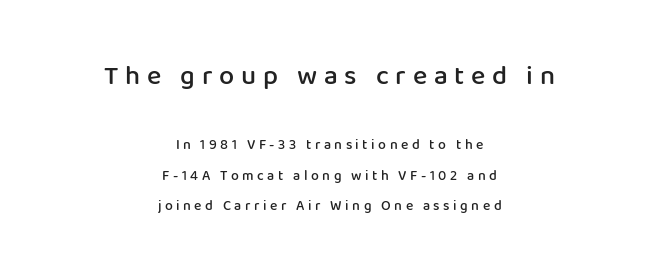
The image shows 27 px text type, upright; set centered, loose line spacing (2.18x), unusually wide letter spacing (+0.25 em), not underlined; the first (top) block is 1.93x larger.
